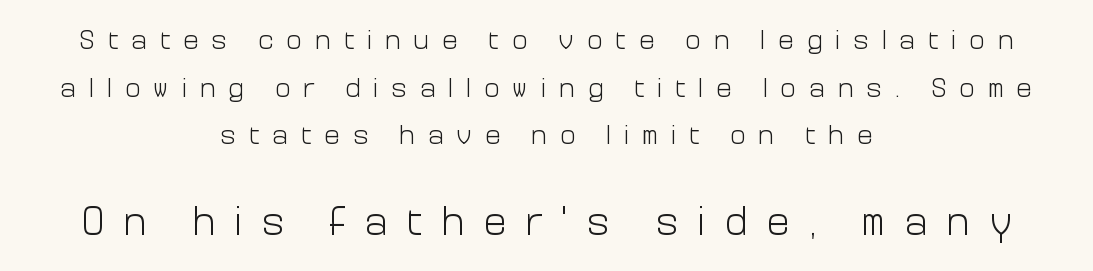
The image shows 40 px light sans-serif type, upright; set centered, line spacing 1.76x, unusually wide letter spacing (+0.46 em), not underlined; the second (bottom) block is 1.48x larger; low stroke contrast and a medium x-height.
